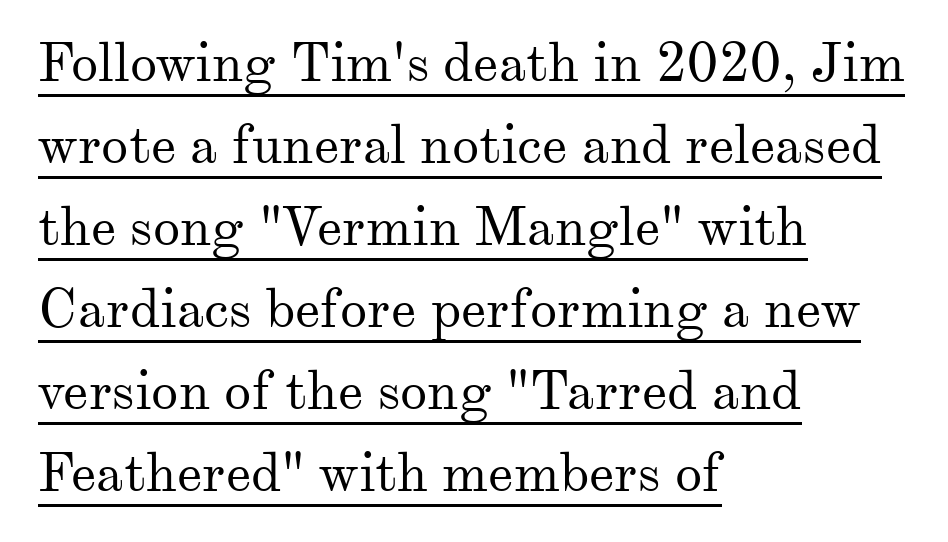
Q: Is the text bold? A: No.
Q: Is the text italic (slanted)? A: No, it is upright.
Q: Is the typeface a serif or a sans-serif typeface? A: Serif.
Q: Is the text underlined? A: Yes.
Q: How is the paragraph aligned? A: Left-aligned.
Q: Is the spacing between letters normal or unusually wide? A: Normal.
Q: Is the spacing between lines tight, normal or loose? A: Normal.
Q: Width (condensed, normal, or wide)? A: Normal.
Q: Stroke contrast? A: Medium.
Q: x-height? A: Small.
Q: Monospaced? A: No.
